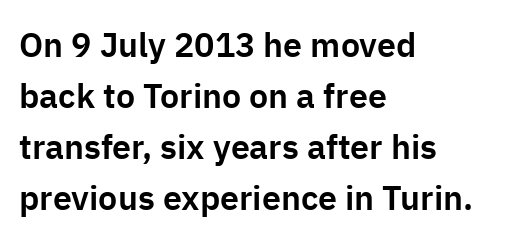
{"serif": "no", "italic": "no", "width": "normal", "stroke_contrast": "low", "x_height": "medium", "monospaced": "no", "underline": "no", "align": "left", "line_spacing": "normal", "line_spacing_ratio": 1.5, "letter_spacing": "normal", "letter_spacing_em": 0.0, "glyph_px": 34}
